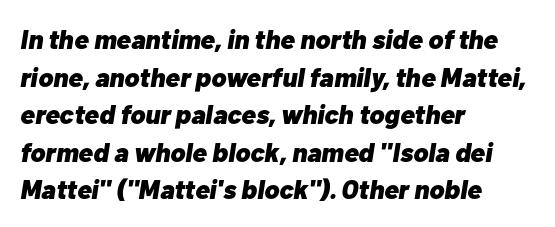
{"italic": "yes", "lean": "right", "slant_degrees": 10, "bold": "yes", "underline": "no", "align": "left", "line_spacing": "normal", "line_spacing_ratio": 1.39, "letter_spacing": "normal", "letter_spacing_em": 0.0, "glyph_px": 27}
